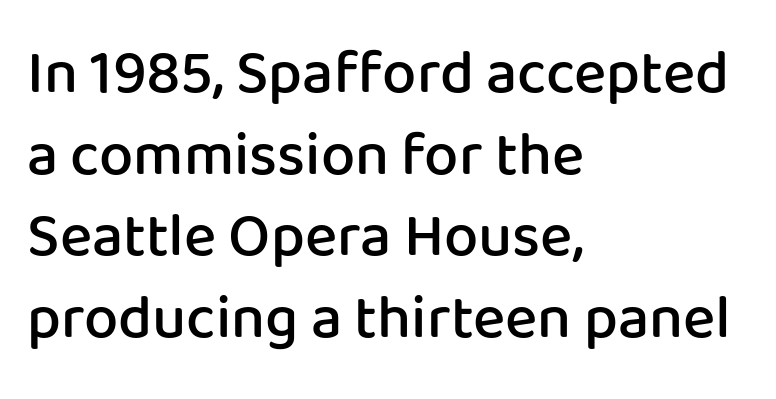
Q: Is the text bold? A: Semi-bold.
Q: Is the text italic (slanted)? A: No, it is upright.
Q: Is the typeface a serif or a sans-serif typeface? A: Sans-serif.
Q: Is the text underlined? A: No.
Q: How is the paragraph aligned? A: Left-aligned.
Q: Is the spacing between letters normal or unusually wide? A: Normal.
Q: Is the spacing between lines tight, normal or loose? A: Normal.
Q: Width (condensed, normal, or wide)? A: Normal.
Q: Stroke contrast? A: Low.
Q: x-height? A: Medium.
Q: Monospaced? A: No.
